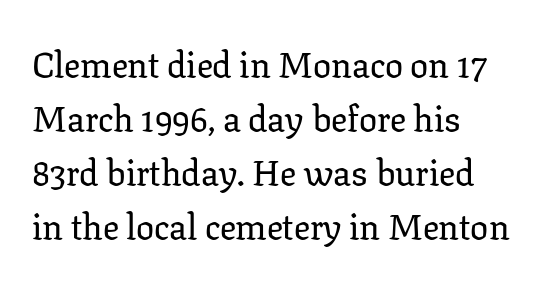
Q: Is the text italic (slanted)? A: No, it is upright.
Q: Is the typeface a serif or a sans-serif typeface? A: Serif.
Q: Is the text underlined? A: No.
Q: How is the paragraph aligned? A: Left-aligned.
Q: Is the spacing between letters normal or unusually wide? A: Normal.
Q: Is the spacing between lines tight, normal or loose? A: Normal.
Q: Width (condensed, normal, or wide)? A: Normal.
Q: Stroke contrast? A: Low.
Q: x-height? A: Medium.
Q: Monospaced? A: No.
